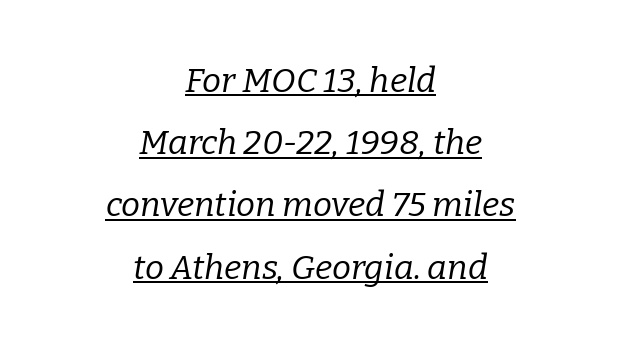
Q: Is the text bold? A: No.
Q: Is the text italic (slanted)? A: Yes, it leans right by about 9 degrees.
Q: Is the typeface a serif or a sans-serif typeface? A: Serif.
Q: Is the text underlined? A: Yes.
Q: How is the paragraph aligned? A: Centered.
Q: Is the spacing between letters normal or unusually wide? A: Normal.
Q: Width (condensed, normal, or wide)? A: Normal.
Q: Stroke contrast? A: Low.
Q: x-height? A: Medium.
Q: Monospaced? A: No.
